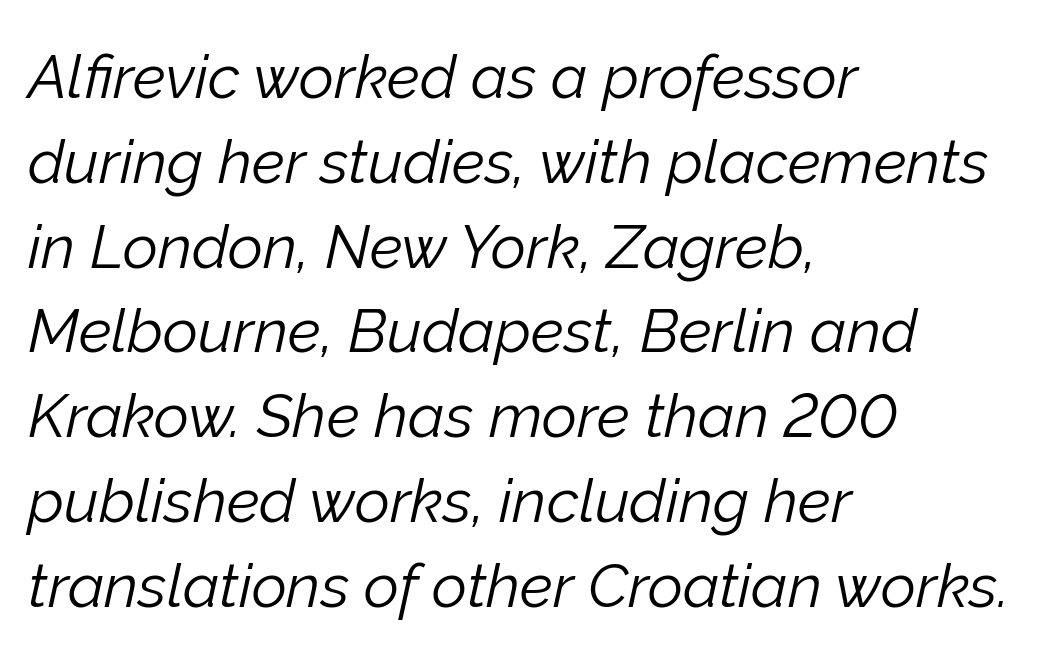
{"italic": "yes", "lean": "right", "slant_degrees": 12, "bold": "no", "weight": "light", "width": "normal", "stroke_contrast": "low", "x_height": "medium", "monospaced": "no", "underline": "no", "align": "left", "line_spacing": "normal", "line_spacing_ratio": 1.39, "letter_spacing": "normal", "letter_spacing_em": 0.0, "glyph_px": 61}
